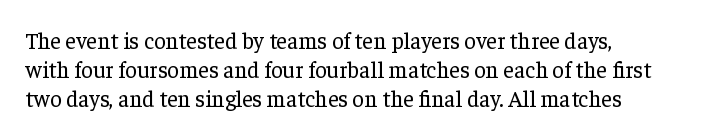
The image shows 23 px text type, upright; set left-aligned, normal line spacing (1.26x), normal letter spacing, not underlined.
